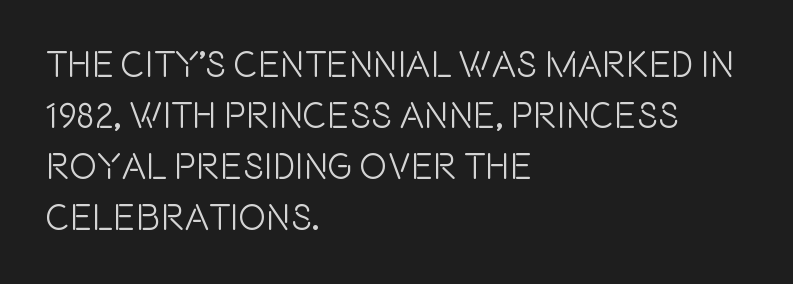
A normal amount of white space separates one row of letters from the next. Style check: upright. Nothing sits at the stroke ends, so this counts as sans-serif. All the whitespace from short lines collects on the right. The passage shown has conventional tracking throughout.
